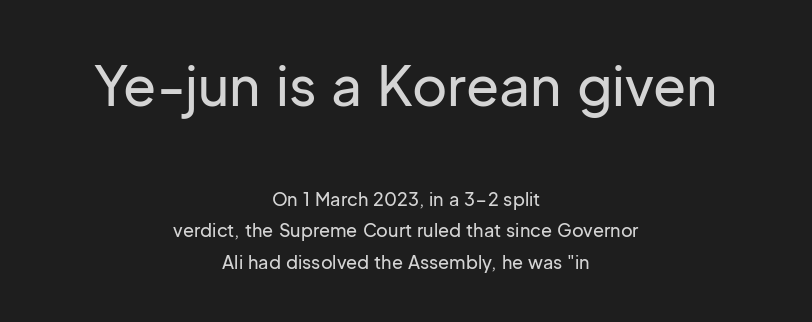
Classification — sans serif. This sample uses plain, unmodified letter spacing. This sample has the flowing, uneven cadence of proportional lettering. The zone under the glyphs is completely vacant. Unlike italic type, these characters show no tilt at all.
